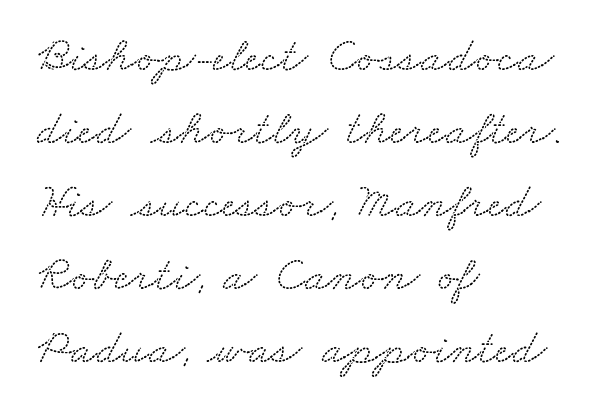
The image shows 49 px wide serif type; set left-aligned, normal line spacing (1.49x), normal letter spacing, not underlined; low stroke contrast and a small x-height.
